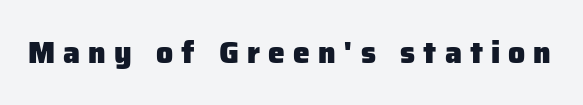
Q: Is the text bold? A: Yes.
Q: Is the text italic (slanted)? A: No, it is upright.
Q: Is the typeface a serif or a sans-serif typeface? A: Sans-serif.
Q: Is the text underlined? A: No.
Q: Is the spacing between letters normal or unusually wide? A: Unusually wide.
Q: Width (condensed, normal, or wide)? A: Normal.
Q: Stroke contrast? A: Low.
Q: x-height? A: Medium.
Q: Monospaced? A: No.
